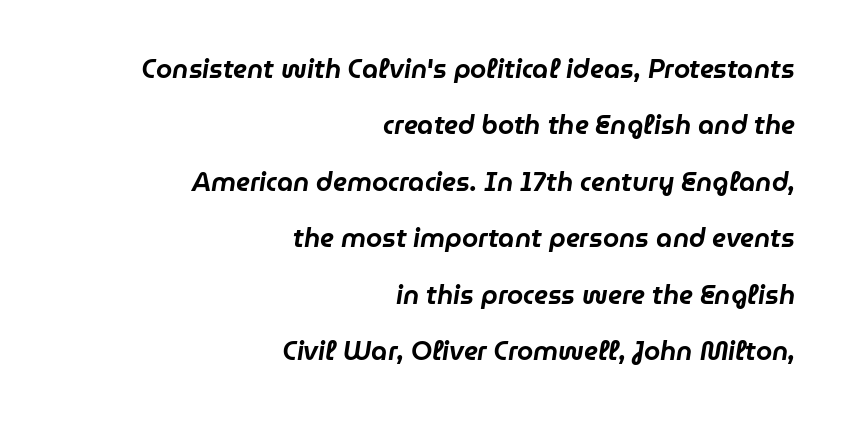
The image shows 26 px text type, italic (leaning right); set right-aligned, loose line spacing (2.17x), normal letter spacing, not underlined.
